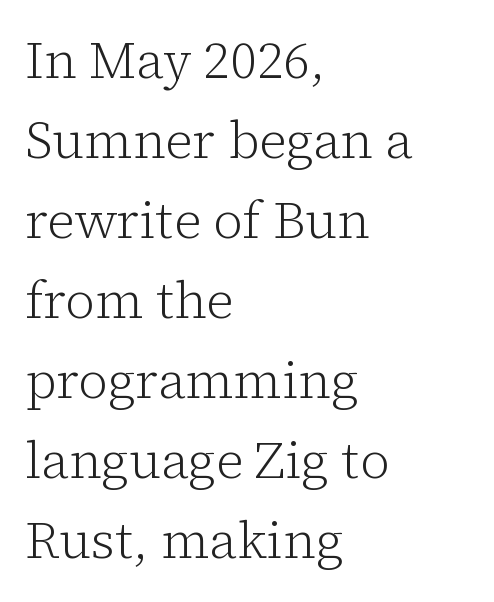
Q: Is the text bold? A: No.
Q: Is the text italic (slanted)? A: No, it is upright.
Q: Is the typeface a serif or a sans-serif typeface? A: Serif.
Q: Is the text underlined? A: No.
Q: How is the paragraph aligned? A: Left-aligned.
Q: Is the spacing between letters normal or unusually wide? A: Normal.
Q: Is the spacing between lines tight, normal or loose? A: Normal.
Q: Width (condensed, normal, or wide)? A: Normal.
Q: Stroke contrast? A: Low.
Q: x-height? A: Medium.
Q: Monospaced? A: No.
